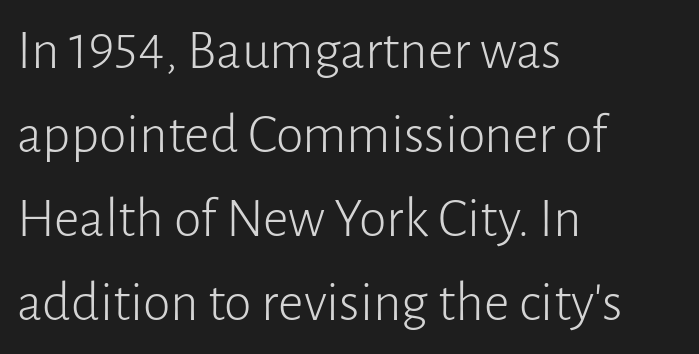
The rendering uses natural spacing where letterforms have individual widths. The foot of each line stays bare and open. The block of text has a typical density, with ordinary space between rows. Inter-character spacing is left at the font's built-in metrics. Typographically, this falls in the sans-serif category. No chunkiness to these letters — they're not bold.
